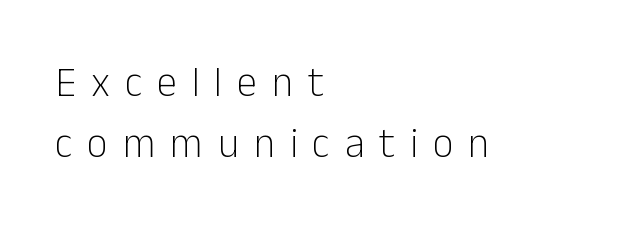
The rendering uses a moderate line-height, typical for paragraphs. Designer's note — italics off, roman on. Letter spacing: wide. Type without underlining. Teacher's note: observe the even left margin — that is flush-left alignment.
